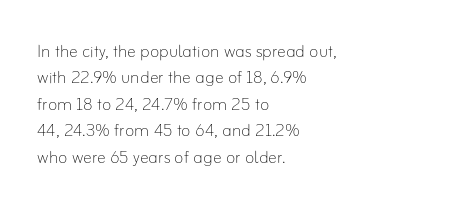
This sample uses an upright cut, with every glyph sitting square on the baseline. Underlining? Definitely not there. Heaviness? Minimal to ordinary, like unemphasized prose. Short note: letters normally spaced. Where is the straight margin? On the left.
